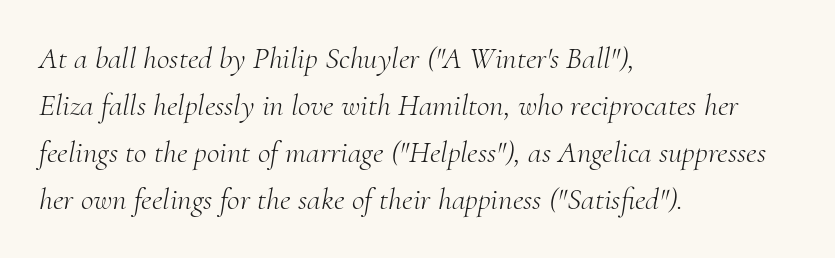
What kind of face is this? One with serifs. Glyph-to-glyph distance matches everyday printed text. The paragraph shown leans on its left margin. Weight class: somewhere from thin through regular. Descenders are the only things crossing below the line. The face used here is proportionally spaced, like ordinary book or web type.
